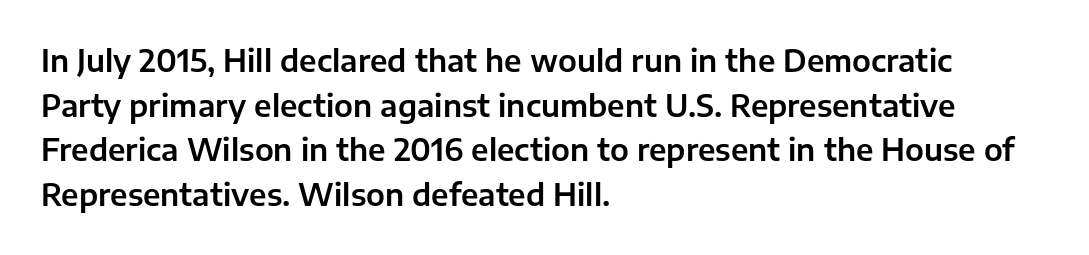
Q: Is the text italic (slanted)? A: No, it is upright.
Q: Is the typeface a serif or a sans-serif typeface? A: Sans-serif.
Q: Is the text underlined? A: No.
Q: How is the paragraph aligned? A: Left-aligned.
Q: Is the spacing between letters normal or unusually wide? A: Normal.
Q: Is the spacing between lines tight, normal or loose? A: Normal.
Q: Width (condensed, normal, or wide)? A: Normal.
Q: Stroke contrast? A: Low.
Q: x-height? A: Medium.
Q: Monospaced? A: No.
